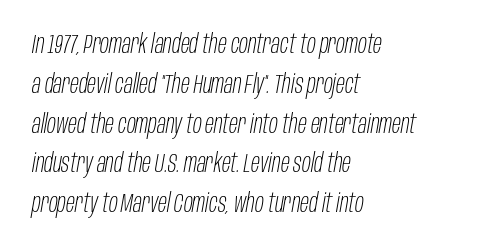
Normally led — the rows are evenly, conventionally spaced. The rendering anchors every line to the left-hand side. Characters follow at the spacing the type designer built in. An italicized treatment has been applied to the whole sample. Letters have the restrained weight of plain body copy at most.
